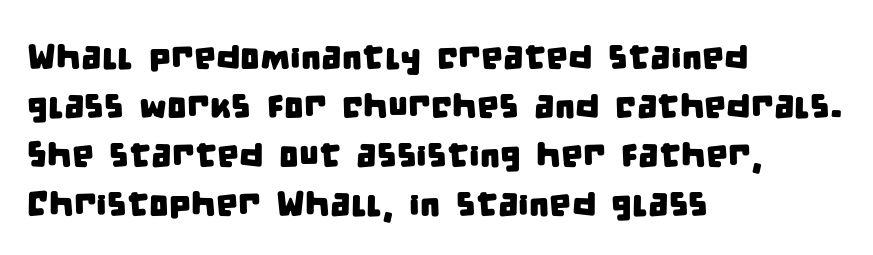
Character widths vary here, with narrow letters taking less room than wide ones. Rows of type keep a routine distance in the vertical direction. The text was rendered using a sans face with plain stroke endings. Decoration check: the copy has no underline. How are the letters spaced? Ordinarily, with no added tracking.
